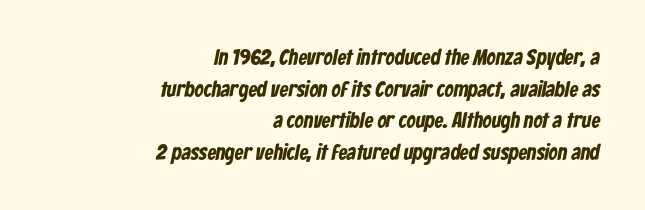
Q: Is the text underlined? A: No.
Q: How is the paragraph aligned? A: Right-aligned.
Q: Is the spacing between letters normal or unusually wide? A: Normal.
Q: Is the spacing between lines tight, normal or loose? A: Normal.
